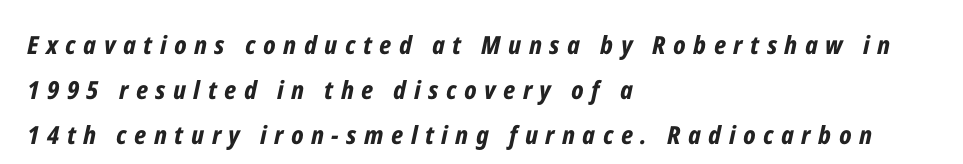
Q: Is the text bold? A: Yes.
Q: Is the text italic (slanted)? A: Yes, it leans right by about 12 degrees.
Q: Is the text underlined? A: No.
Q: How is the paragraph aligned? A: Left-aligned.
Q: Is the spacing between letters normal or unusually wide? A: Unusually wide.
